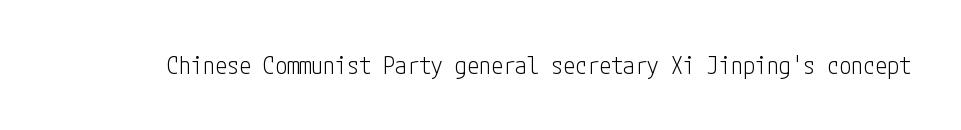
Only glyphs here, with clear space below each row. Notice how the stems are strictly vertical — no italics here. Between one letter and the next there's only the usual sliver of space. Is this a heavy cut? Hardly; it is regular or lighter.
